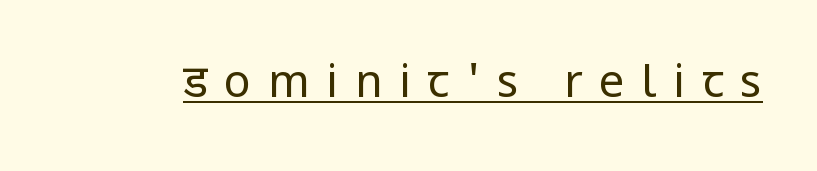
Descenders here cross a horizontal rule under the line. In terms of letterform style, serifs are entirely absent. This rendering widens character spacing well past its baseline value. This is roman type, the default non-slanted kind. These glyphs show unthickened strokes, regular width or finer.
